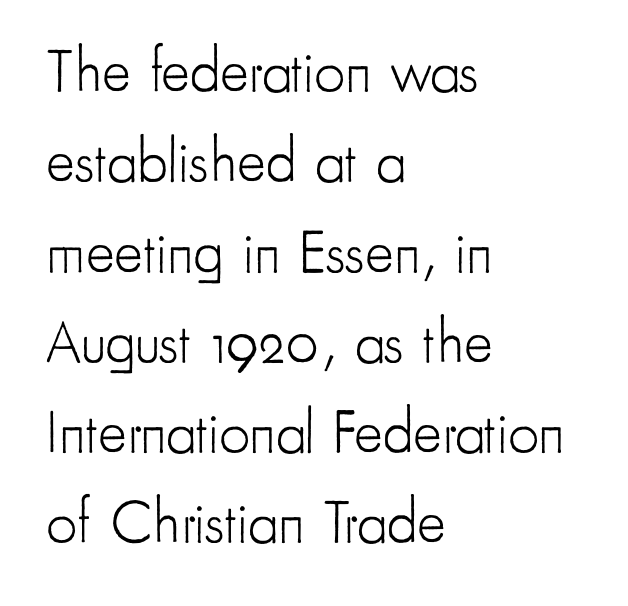
{"serif": "no", "italic": "no", "bold": "no", "weight": "light", "width": "condensed", "stroke_contrast": "low", "x_height": "small", "monospaced": "no", "underline": "no", "align": "left", "line_spacing": "normal", "line_spacing_ratio": 1.48, "letter_spacing": "normal", "letter_spacing_em": 0.0, "glyph_px": 61}
